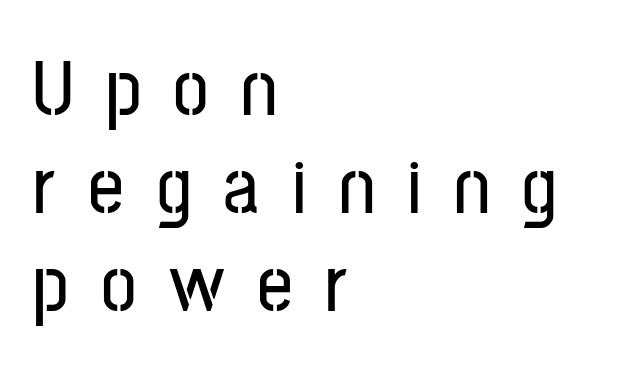
The passage shown is not underscored anywhere. Proportional: the letters do not fall into vertical columns. You can tell it's not italic because the verticals are truly vertical. You can tell from the bare stems that sans-serif type was used. A classic flush-left, rag-right setting is used for this passage. Students, note that the glyphs here are deliberately spaced far apart.
